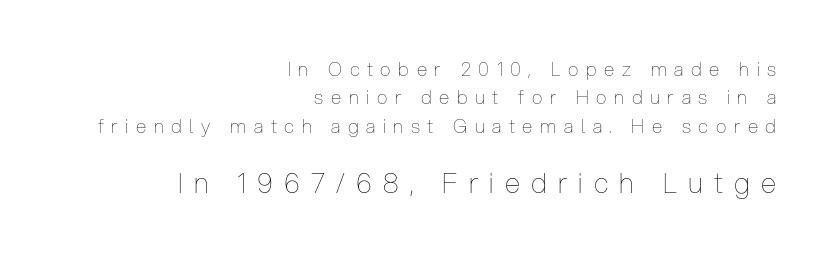
Italic? Not at all — the glyphs are vertical. Unbolded letterforms with no extra heft. Tracking here is generous; glyphs stand well apart from one another. This rendering features lettering with no underline. Look at the glyph heights: the lower group is clearly the bigger setting.
